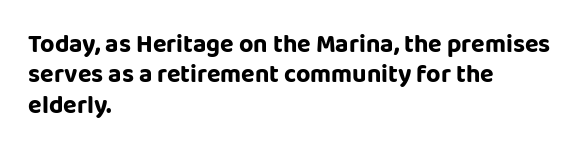
Q: Is the text italic (slanted)? A: No, it is upright.
Q: Is the text underlined? A: No.
Q: How is the paragraph aligned? A: Left-aligned.
Q: Is the spacing between letters normal or unusually wide? A: Normal.
